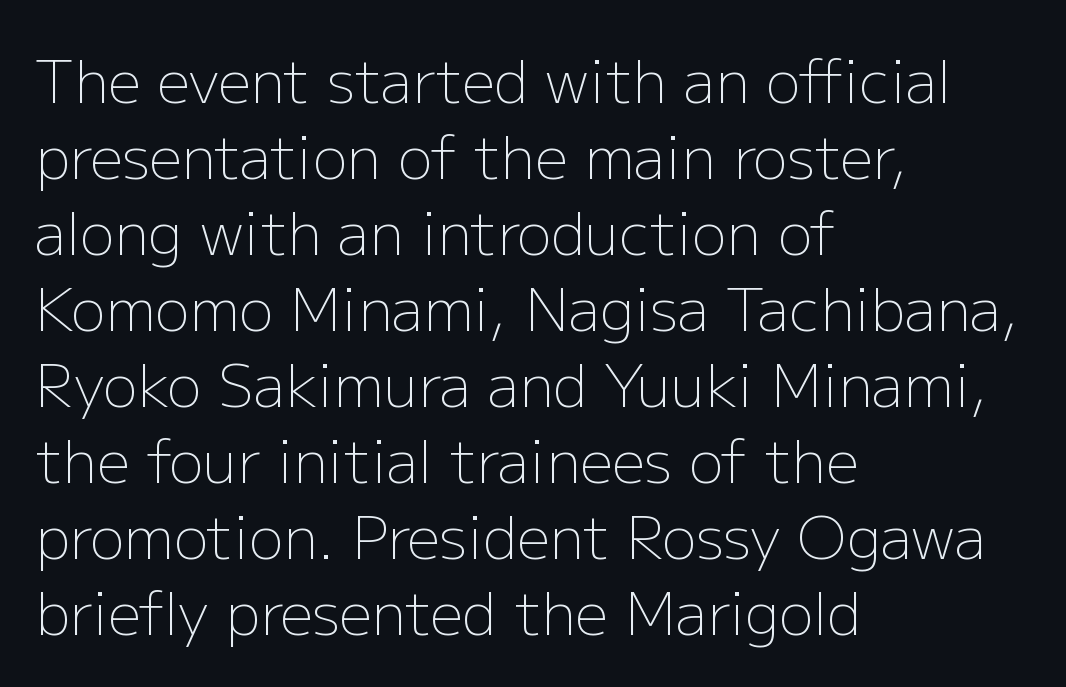
The image shows 58 px light sans-serif type, upright; set left-aligned, normal line spacing (1.31x), normal letter spacing, not underlined; low stroke contrast and a medium x-height.
